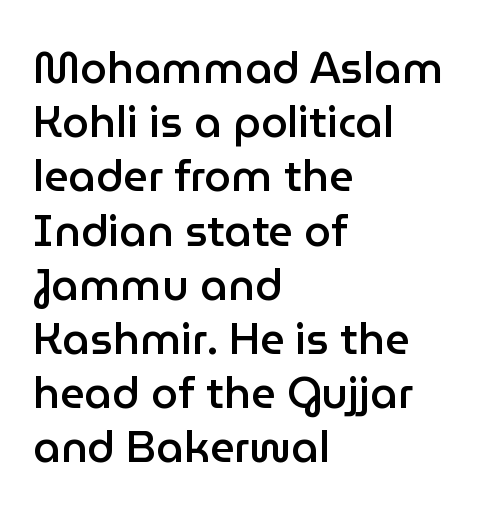
{"serif": "no", "italic": "no", "bold": "semi", "weight": "semibold", "width": "normal", "stroke_contrast": "low", "x_height": "medium", "monospaced": "no", "underline": "no", "align": "left", "line_spacing": "normal", "line_spacing_ratio": 1.26, "letter_spacing": "normal", "letter_spacing_em": 0.0, "glyph_px": 43}
